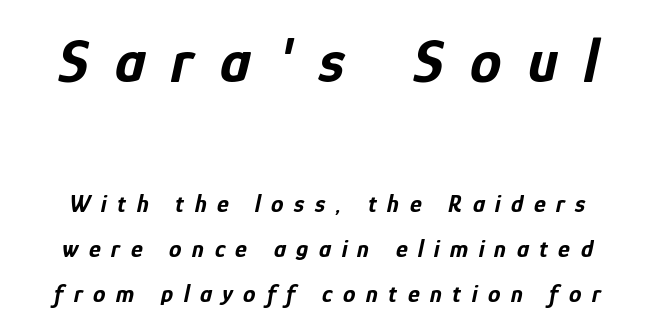
Q: Is the text bold? A: Yes.
Q: Is the text italic (slanted)? A: Yes, it leans right by about 12 degrees.
Q: Is the text underlined? A: No.
Q: Is the spacing between letters normal or unusually wide? A: Unusually wide.
Q: Which block of text is set in a larger size, the first (top) or the second (bottom)? A: The first (top) one.
Q: Width (condensed, normal, or wide)? A: Condensed.
Q: Stroke contrast? A: Low.
Q: x-height? A: Medium.
Q: Monospaced? A: No.
